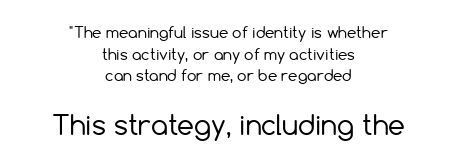
{"italic": "no", "bold": "no", "underline": "no", "align": "center", "line_spacing": "normal", "line_spacing_ratio": 1.45, "letter_spacing": "normal", "letter_spacing_em": 0.0, "larger_block": "second", "size_ratio": 1.8, "glyph_px": 27}
